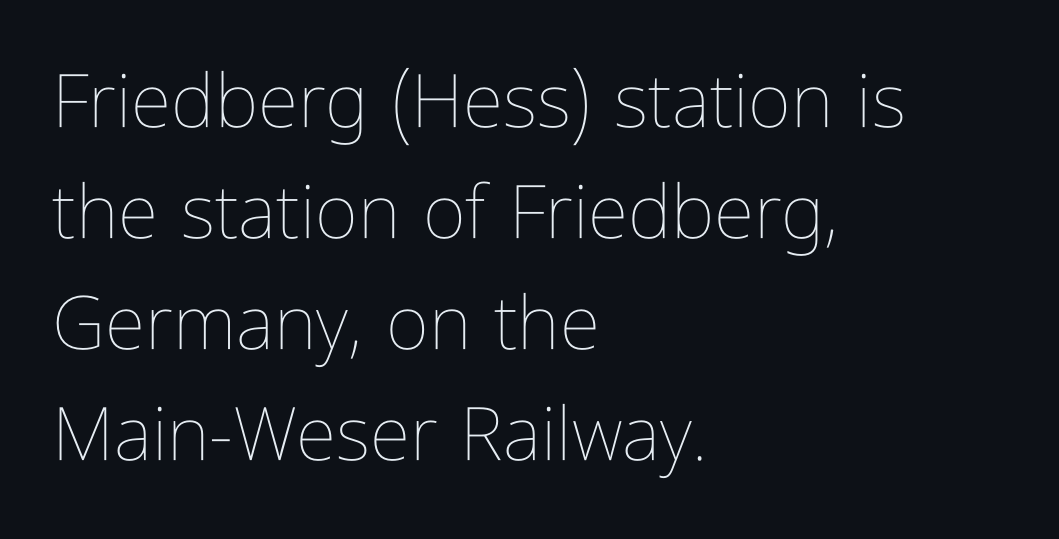
Q: Is the text bold? A: No.
Q: Is the text italic (slanted)? A: No, it is upright.
Q: Is the text underlined? A: No.
Q: How is the paragraph aligned? A: Left-aligned.
Q: Is the spacing between letters normal or unusually wide? A: Normal.
Q: Is the spacing between lines tight, normal or loose? A: Normal.
Q: Width (condensed, normal, or wide)? A: Condensed.
Q: Stroke contrast? A: Low.
Q: x-height? A: Medium.
Q: Monospaced? A: No.
